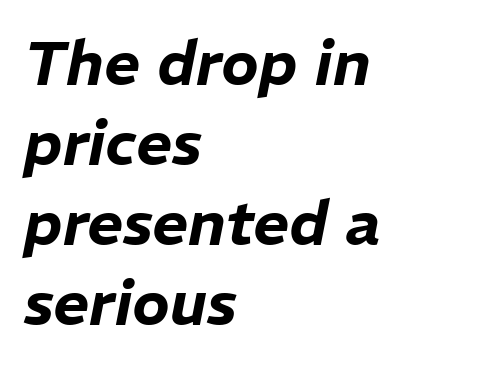
The image shows 62 px text type, italic (leaning right); set left-aligned, normal line spacing (1.29x), normal letter spacing, not underlined; low stroke contrast and a medium x-height.
